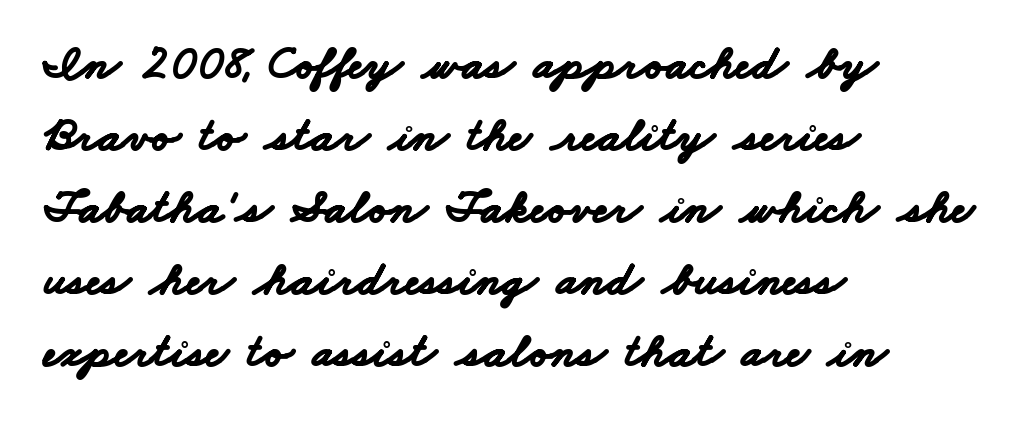
{"serif": "no", "bold": "yes", "weight": "bold", "width": "wide", "stroke_contrast": "low", "x_height": "small", "monospaced": "no", "underline": "no", "align": "left", "line_spacing": "normal", "line_spacing_ratio": 1.5, "letter_spacing": "normal", "letter_spacing_em": 0.0, "glyph_px": 48}
